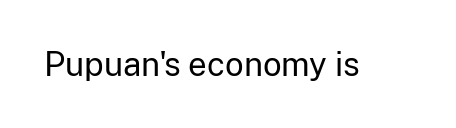
{"serif": "no", "italic": "no", "bold": "no", "weight": "regular", "width": "normal", "stroke_contrast": "low", "x_height": "medium", "monospaced": "no", "underline": "no", "letter_spacing": "normal", "letter_spacing_em": 0.0, "glyph_px": 33}
